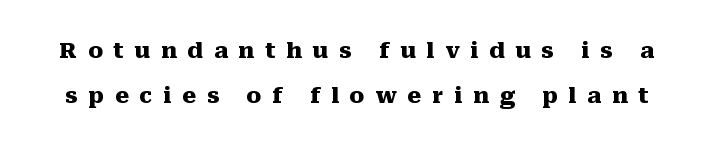
How would I describe the line gaps? Wide and relaxed. It's the straight-up-and-down kind of type. Observe the wide spacing: letters keep a clear distance from each other. Is the type bold? Yes — the strokes are clearly thick and heavy. The zone under the glyphs is completely vacant.
